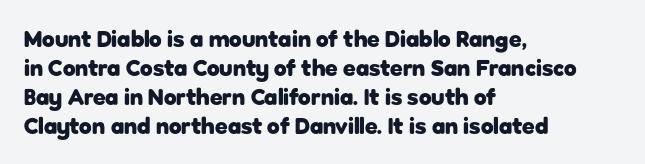
Q: Is the text bold? A: Yes.
Q: Is the text italic (slanted)? A: No, it is upright.
Q: Is the text underlined? A: No.
Q: How is the paragraph aligned? A: Left-aligned.
Q: Is the spacing between letters normal or unusually wide? A: Normal.
Q: Is the spacing between lines tight, normal or loose? A: Normal.
